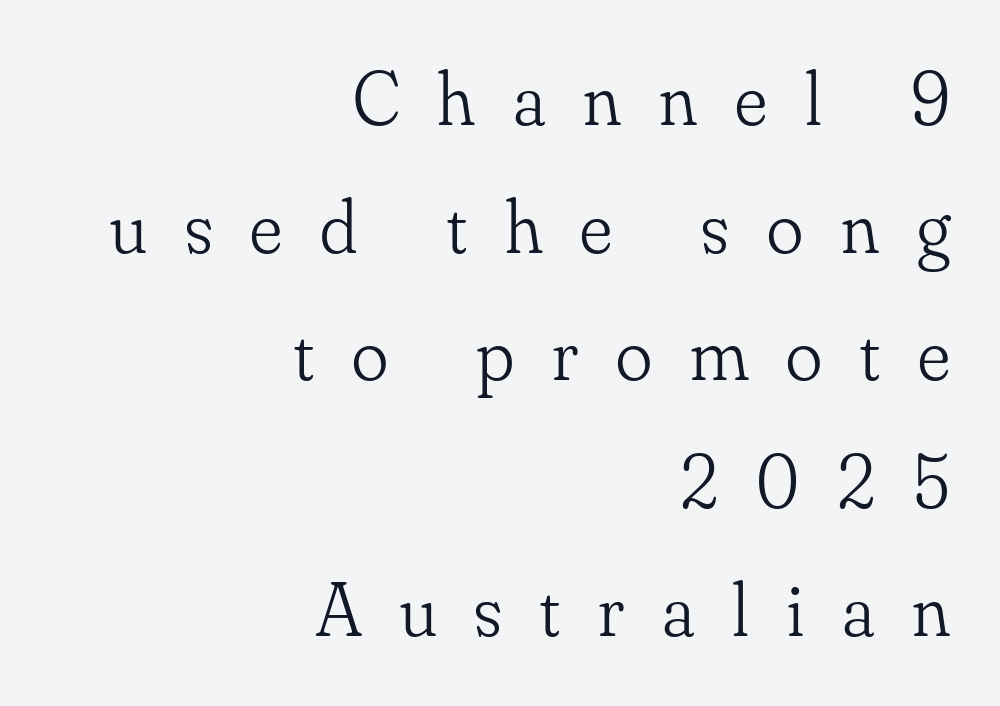
Q: Is the text bold? A: No.
Q: Is the text italic (slanted)? A: No, it is upright.
Q: Is the typeface a serif or a sans-serif typeface? A: Serif.
Q: Is the text underlined? A: No.
Q: How is the paragraph aligned? A: Right-aligned.
Q: Is the spacing between letters normal or unusually wide? A: Unusually wide.
Q: Is the spacing between lines tight, normal or loose? A: Normal.
Q: Width (condensed, normal, or wide)? A: Normal.
Q: Stroke contrast? A: Low.
Q: x-height? A: Small.
Q: Monospaced? A: No.
